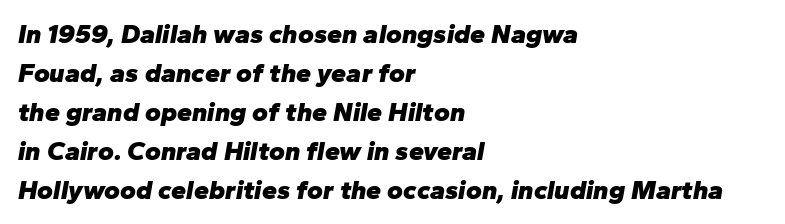
Q: Is the text bold? A: Yes.
Q: Is the text italic (slanted)? A: Yes, it leans right by about 10 degrees.
Q: Is the text underlined? A: No.
Q: How is the paragraph aligned? A: Left-aligned.
Q: Is the spacing between letters normal or unusually wide? A: Normal.
Q: Is the spacing between lines tight, normal or loose? A: Normal.
